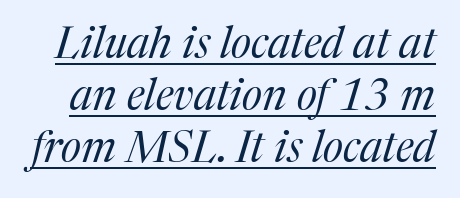
Q: Is the text bold? A: No.
Q: Is the text italic (slanted)? A: Yes, it leans right by about 17 degrees.
Q: Is the typeface a serif or a sans-serif typeface? A: Serif.
Q: Is the text underlined? A: Yes.
Q: Is the spacing between letters normal or unusually wide? A: Normal.
Q: Width (condensed, normal, or wide)? A: Normal.
Q: Stroke contrast? A: Medium.
Q: x-height? A: Medium.
Q: Monospaced? A: No.
